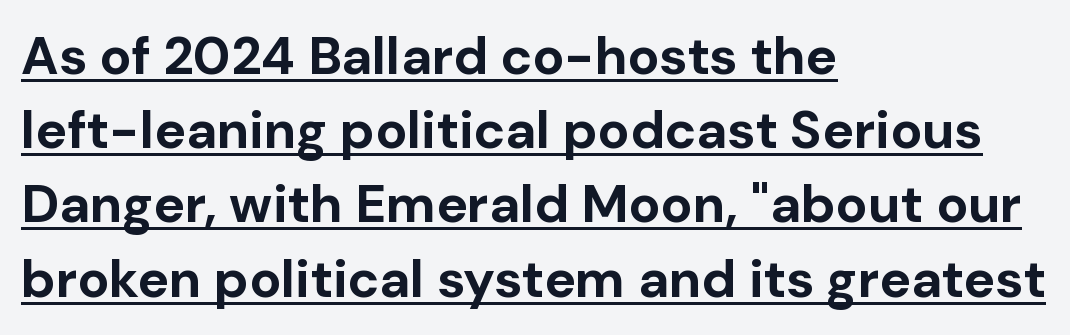
{"serif": "no", "italic": "no", "bold": "yes", "weight": "bold", "width": "normal", "stroke_contrast": "low", "x_height": "medium", "monospaced": "no", "underline": "yes", "align": "left", "line_spacing": "normal", "line_spacing_ratio": 1.4, "letter_spacing": "normal", "letter_spacing_em": 0.0, "glyph_px": 53}
